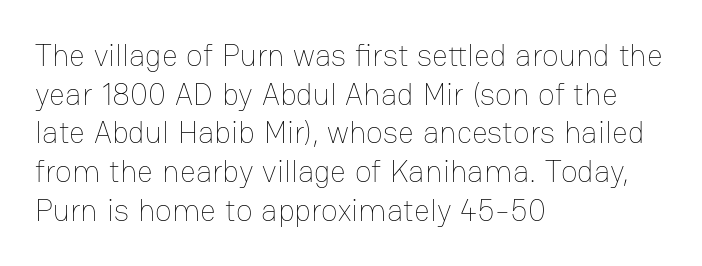
The image shows 31 px thin type, upright; set left-aligned, normal line spacing (1.25x), normal letter spacing, not underlined; low stroke contrast and a medium x-height.
